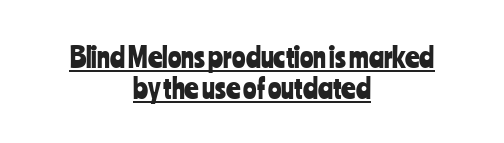
{"serif": "no", "italic": "no", "width": "condensed", "stroke_contrast": "low", "x_height": "medium", "monospaced": "no", "underline": "yes", "align": "center", "line_spacing": "tight", "line_spacing_ratio": 1.1, "letter_spacing": "normal", "letter_spacing_em": 0.0, "glyph_px": 28}
